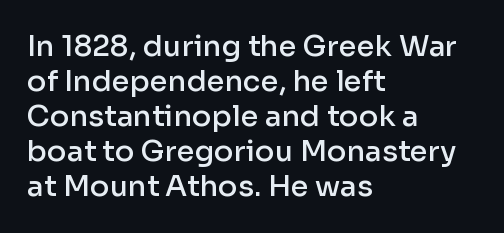
The image shows 29 px semibold sans-serif type, upright; set left-aligned, line spacing 1.21x, normal letter spacing, not underlined; low stroke contrast and a medium x-height.
